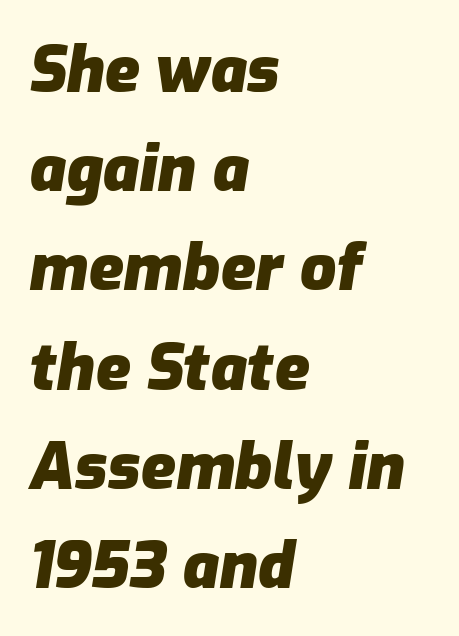
You'd pick this weight for a headline — it's a proper bold. Interline gaps are of average width in this sample. Words float on clear page, feet unadorned. Character widths vary here, with narrow letters taking less room than wide ones. The lines are quadded left. The text carries the slant typical of an italic or oblique font.
